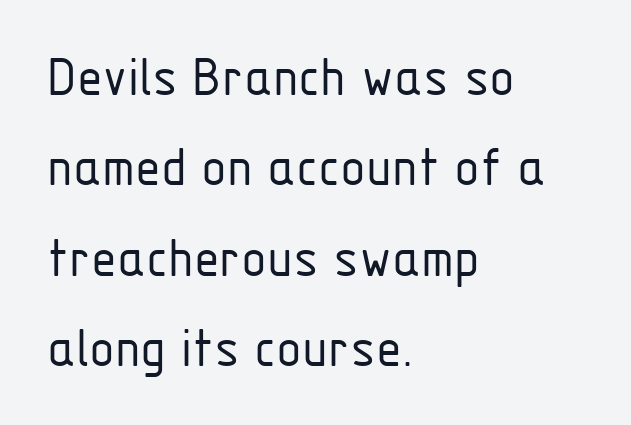
{"serif": "no", "italic": "no", "bold": "no", "weight": "light", "width": "condensed", "stroke_contrast": "low", "x_height": "medium", "monospaced": "no", "underline": "no", "align": "left", "line_spacing": "normal", "line_spacing_ratio": 1.53, "letter_spacing": "normal", "letter_spacing_em": 0.0, "glyph_px": 59}
